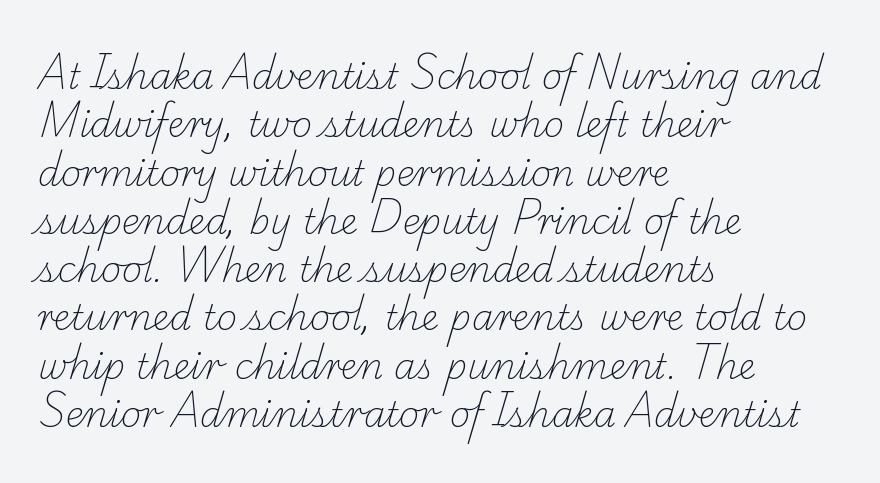
Q: Is the text bold? A: No.
Q: Is the typeface a serif or a sans-serif typeface? A: Serif.
Q: Is the text underlined? A: No.
Q: How is the paragraph aligned? A: Left-aligned.
Q: Is the spacing between letters normal or unusually wide? A: Normal.
Q: Is the spacing between lines tight, normal or loose? A: Normal.
Q: Width (condensed, normal, or wide)? A: Normal.
Q: Stroke contrast? A: Low.
Q: x-height? A: Small.
Q: Monospaced? A: No.
